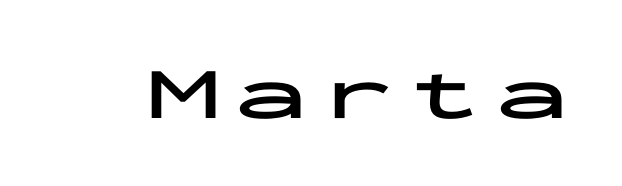
The image shows 75 px bold, wide sans-serif type, upright, monospaced; set not underlined; low stroke contrast and a medium x-height.
